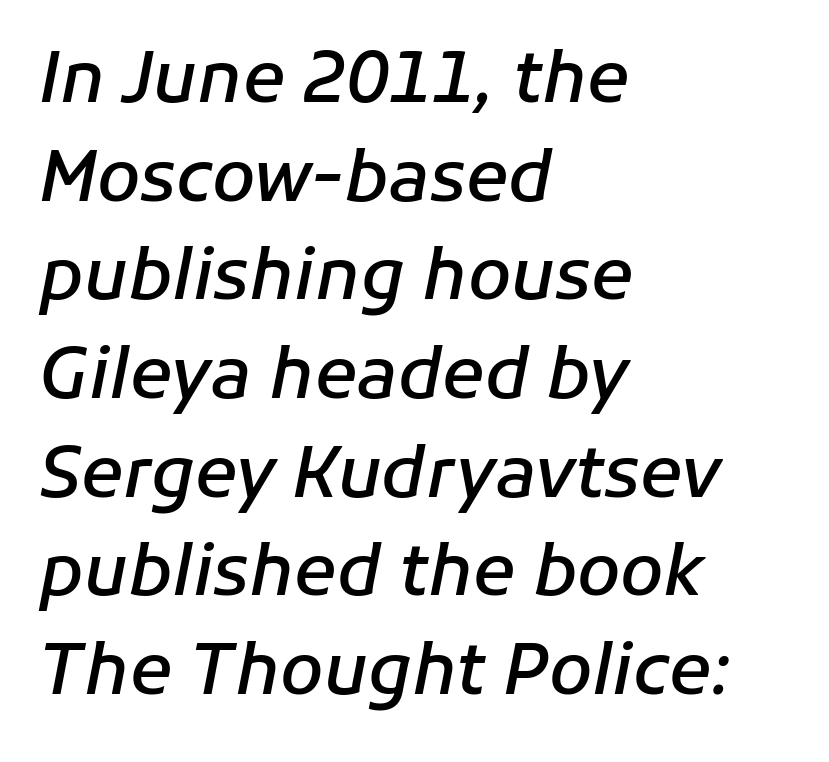
The image shows 70 px semibold type, italic (leaning right); set left-aligned, normal line spacing (1.41x), normal letter spacing, not underlined; low stroke contrast and a medium x-height.
